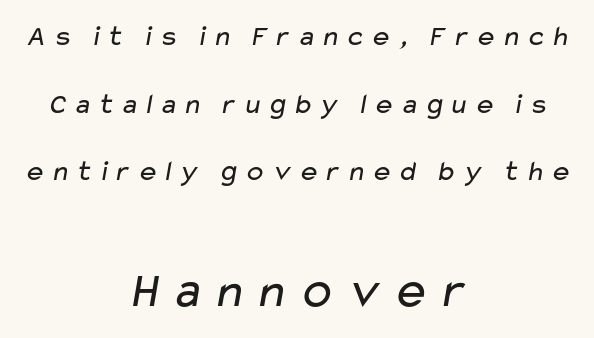
{"serif": "no", "bold": "no", "weight": "regular", "width": "wide", "stroke_contrast": "low", "x_height": "medium", "monospaced": "no", "underline": "no", "align": "center", "line_spacing": "loose", "line_spacing_ratio": 2.33, "larger_block": "second", "size_ratio": 1.76, "glyph_px": 51}
